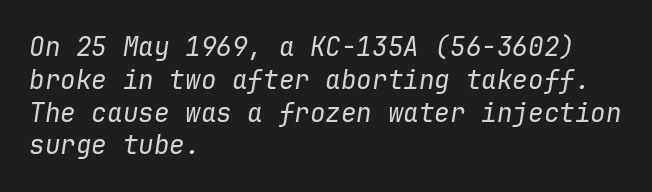
The image shows 26 px text type, italic (leaning right); set left-aligned, normal line spacing (1.26x), normal letter spacing, not underlined.
